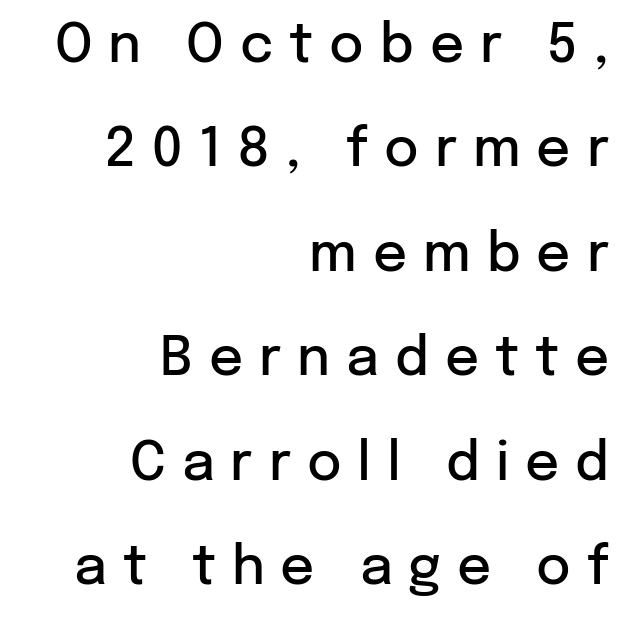
The image shows 53 px semibold sans-serif type, upright; set right-aligned, loose line spacing (1.97x), unusually wide letter spacing (+0.3 em), not underlined; low stroke contrast and a medium x-height.
